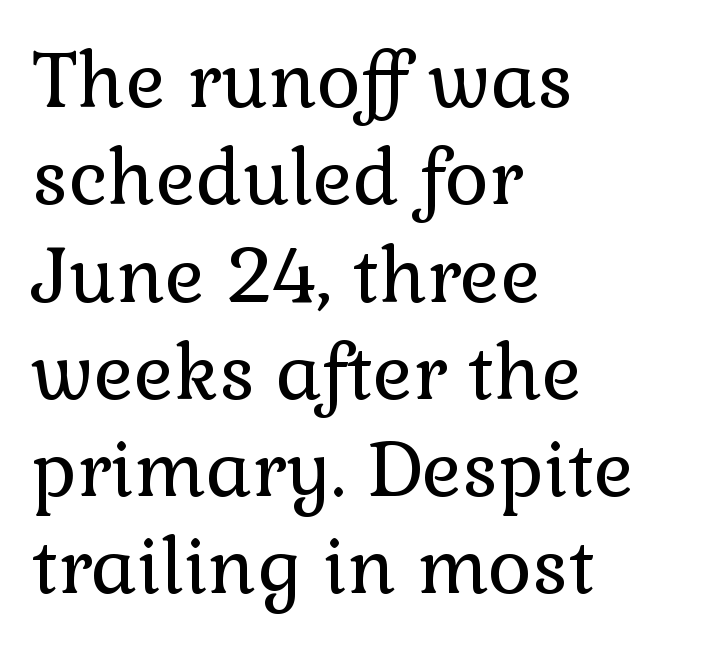
The passage shown is typed in a proportional face where columns would drift. Nobody touched the tracking dial on this one. No letter is thick-stroked: the sample isn't bold. Baseline-to-baseline distance is the conventional proportion of letter height.
